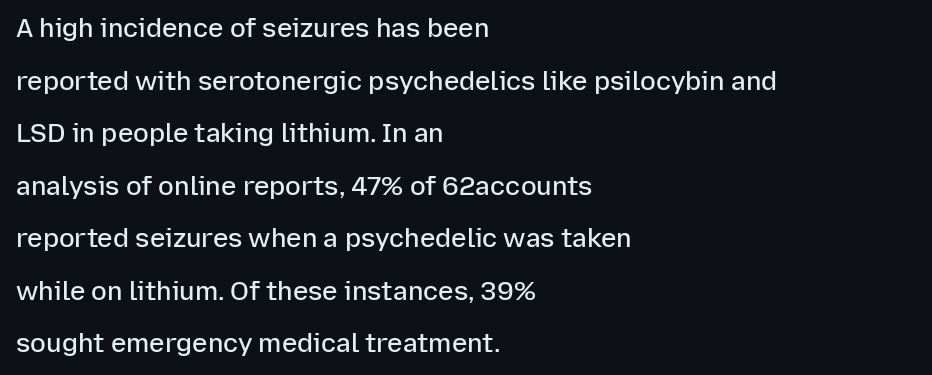
The rendering anchors every line to the left-hand side. Do the letters lean? They stand straight. The gap between lines stays unmarked. Tracking here is standard; glyphs follow each other at the usual distance.
